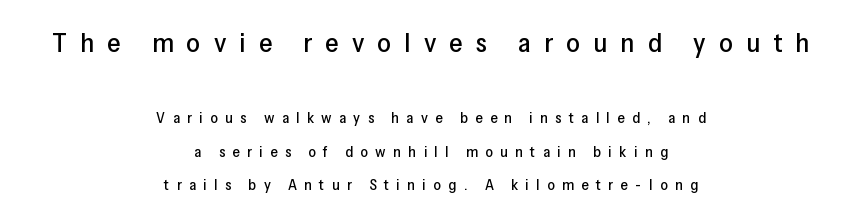
Q: Is the text italic (slanted)? A: No, it is upright.
Q: Is the text underlined? A: No.
Q: How is the paragraph aligned? A: Centered.
Q: Is the spacing between letters normal or unusually wide? A: Unusually wide.
Q: Is the spacing between lines tight, normal or loose? A: Loose.
Q: Which block of text is set in a larger size, the first (top) or the second (bottom)? A: The first (top) one.
